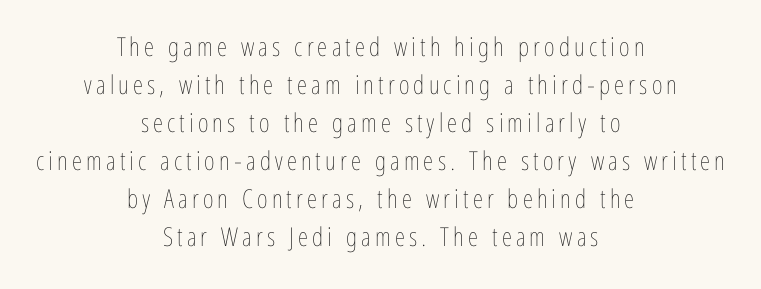
The image shows 26 px text type, upright; set centered, normal line spacing (1.46x), not underlined.
